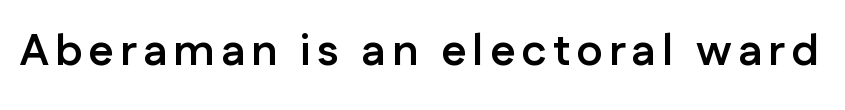
The text was rendered using a sans face with plain stroke endings. The passage shown is emphatically bold. Underlining? Definitely not there. Designer's note — italics off, roman on. Looks like regular typesetting: each glyph gets only the width it needs.
